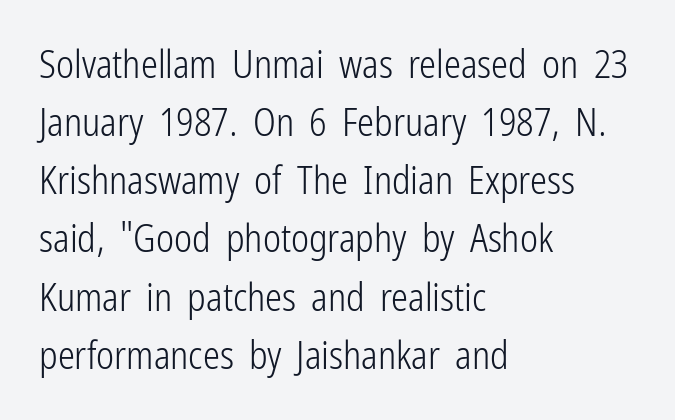
The image shows 38 px light, condensed sans-serif type, upright; set left-aligned, normal line spacing (1.53x), normal letter spacing, not underlined; low stroke contrast and a medium x-height.
